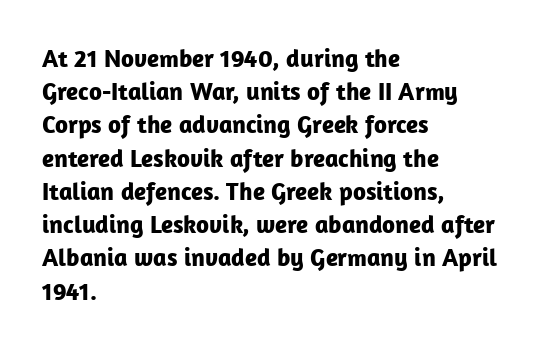
{"italic": "no", "bold": "yes", "underline": "no", "align": "left", "line_spacing": "normal", "line_spacing_ratio": 1.33, "letter_spacing": "normal", "letter_spacing_em": 0.0, "glyph_px": 25}
